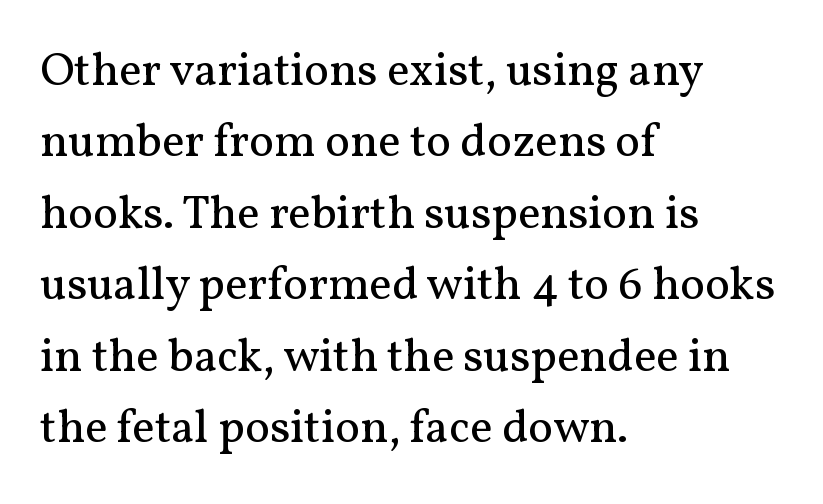
The image shows 47 px regular-weight serif type, upright; set left-aligned, normal line spacing (1.52x), normal letter spacing, not underlined; medium stroke contrast and a medium x-height.
